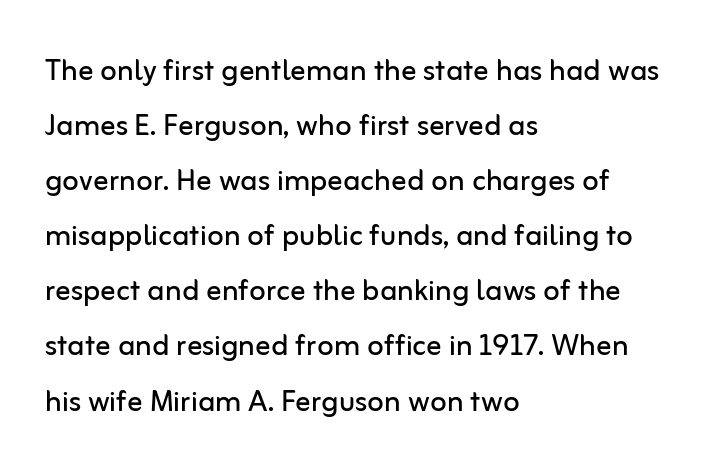
{"serif": "no", "italic": "no", "bold": "no", "weight": "regular", "width": "normal", "stroke_contrast": "low", "x_height": "medium", "monospaced": "no", "underline": "no", "align": "left", "line_spacing": "normal", "line_spacing_ratio": 1.45, "letter_spacing": "normal", "letter_spacing_em": 0.0, "glyph_px": 38}
